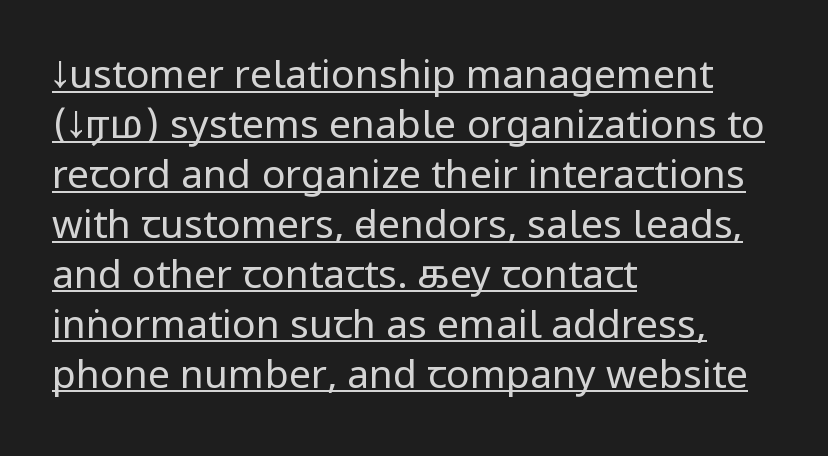
Q: Is the text bold? A: No.
Q: Is the text italic (slanted)? A: No, it is upright.
Q: Is the typeface a serif or a sans-serif typeface? A: Sans-serif.
Q: Is the text underlined? A: Yes.
Q: How is the paragraph aligned? A: Left-aligned.
Q: Is the spacing between letters normal or unusually wide? A: Normal.
Q: Is the spacing between lines tight, normal or loose? A: Normal.
Q: Width (condensed, normal, or wide)? A: Condensed.
Q: Stroke contrast? A: Low.
